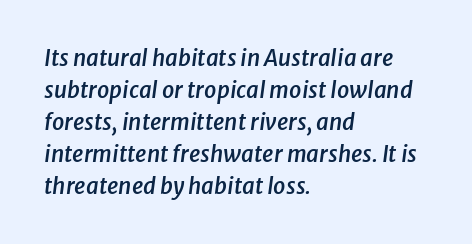
The image shows 22 px text type, italic (leaning right); set left-aligned, normal line spacing (1.45x), normal letter spacing, not underlined.
